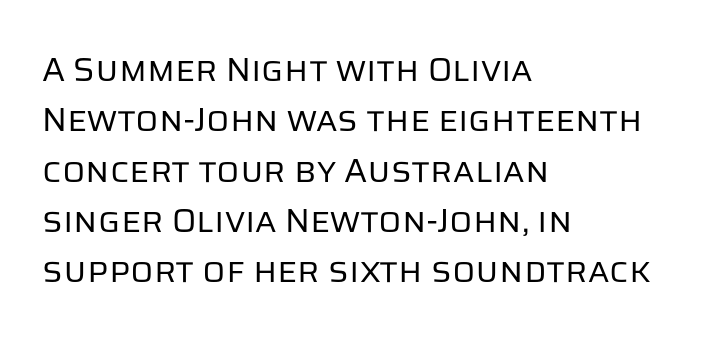
The image shows 34 px regular-weight sans-serif type, upright; set left-aligned, normal line spacing (1.48x), normal letter spacing, not underlined; low stroke contrast and a large x-height.
